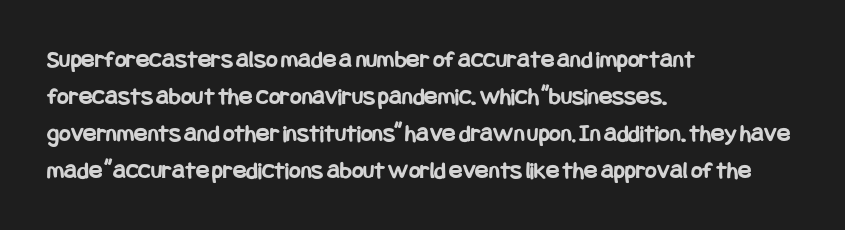
{"italic": "no", "bold": "yes", "underline": "no", "align": "left", "line_spacing": "normal", "line_spacing_ratio": 1.48, "letter_spacing": "normal", "letter_spacing_em": 0.0, "glyph_px": 25}
